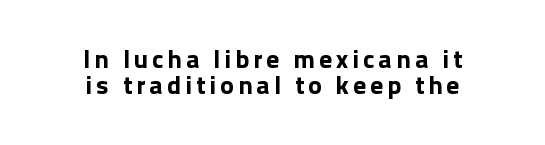
The image shows 26 px bold type, upright; set centered, tight line spacing (1.01x), not underlined.
